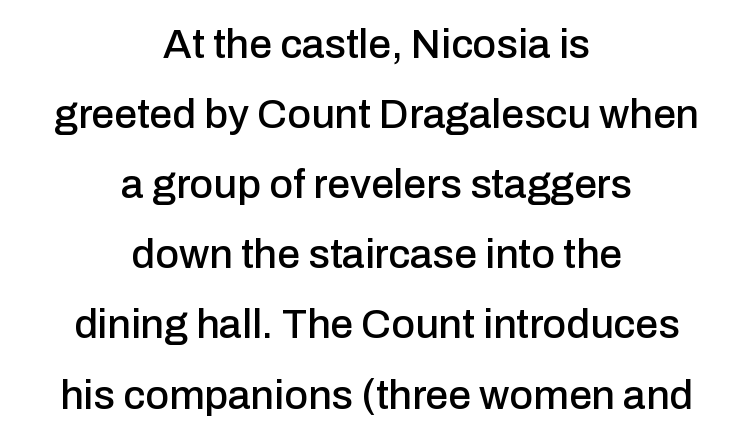
The image shows 41 px sans-serif type, upright; set centered, line spacing 1.71x, normal letter spacing, not underlined; low stroke contrast and a medium x-height.
